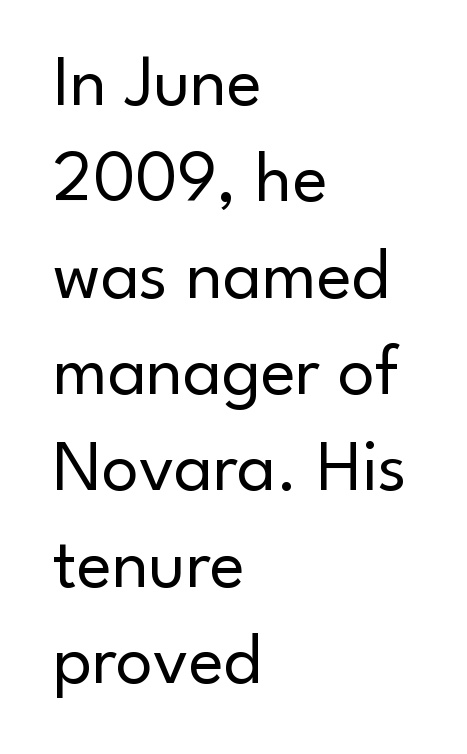
The face used here is proportionally spaced, like ordinary book or web type. These glyphs show unthickened strokes, regular width or finer. No word sits above an underline. A typesetter would mark this as roman, not italic. Nope, no serifs anywhere on these letters.
